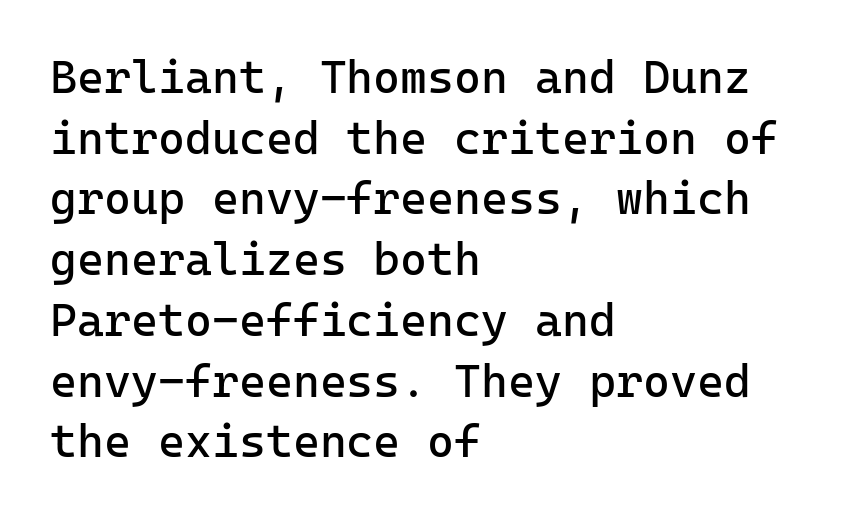
The passage shown is typeset with a sans-serif family. Rows of type keep a routine distance in the vertical direction. This rendering leaves character spacing at its baseline value. The characters are drawn with everyday or finer stroke widths.
